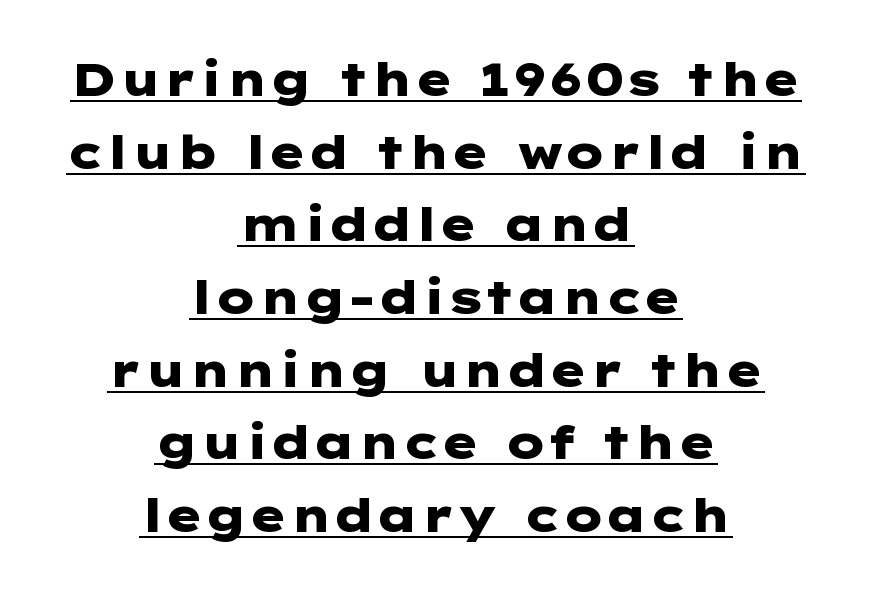
{"serif": "no", "italic": "no", "bold": "yes", "weight": "heavy", "width": "wide", "stroke_contrast": "low", "x_height": "medium", "underline": "yes", "align": "center", "line_spacing": "normal", "line_spacing_ratio": 1.58, "letter_spacing": "normal", "letter_spacing_em": 0.0, "glyph_px": 46}
